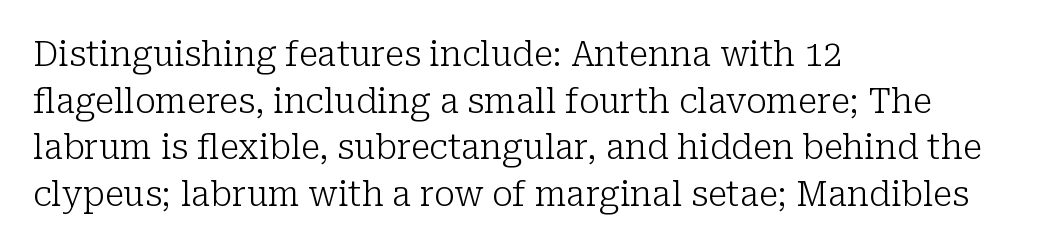
The foot of each line stays bare and open. This sample is left-justified, so line endings fall wherever the words run out. This rendering employs a face with finishing strokes, i.e., a serif. Notice how descenders clear the ascenders below comfortably — that's standard leading. On a weight scale, this lands at 450 or below.
